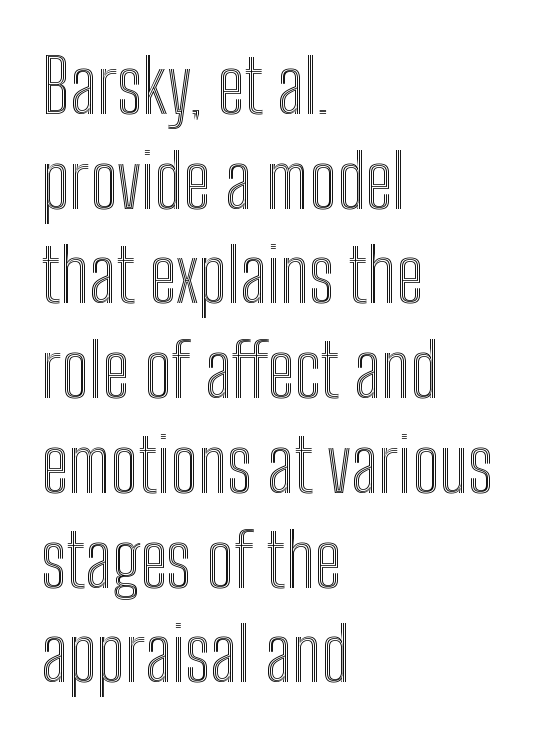
Tracking here is standard; glyphs follow each other at the usual distance. These lines are set flush left with a ragged right edge. Notice how descenders clear the ascenders below comfortably — that's standard leading. Does the lettering tilt? It doesn't — this is upright.
